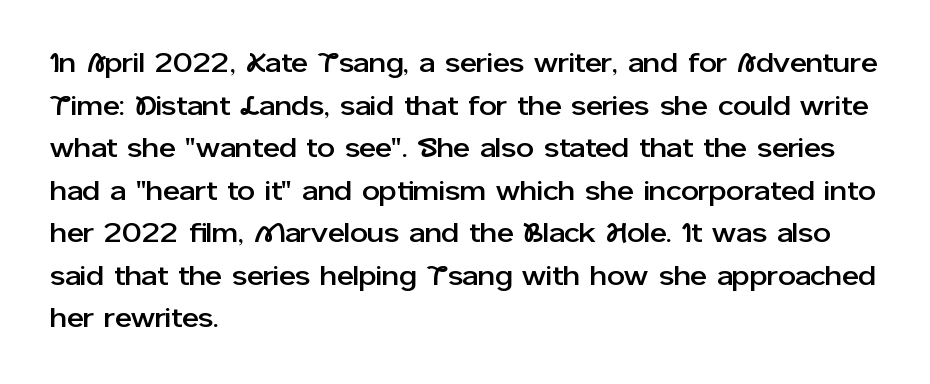
Q: Is the text italic (slanted)? A: No, it is upright.
Q: Is the typeface a serif or a sans-serif typeface? A: Sans-serif.
Q: Is the text underlined? A: No.
Q: How is the paragraph aligned? A: Left-aligned.
Q: Is the spacing between letters normal or unusually wide? A: Normal.
Q: Is the spacing between lines tight, normal or loose? A: Normal.
Q: Width (condensed, normal, or wide)? A: Normal.
Q: Stroke contrast? A: Low.
Q: x-height? A: Medium.
Q: Monospaced? A: No.
